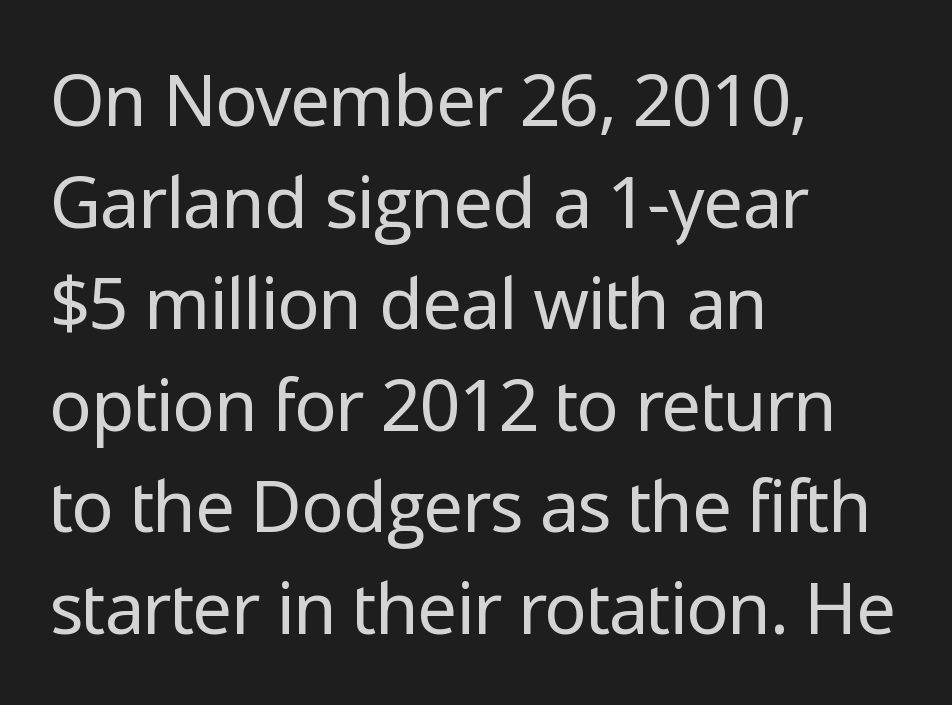
Q: Is the text bold? A: No.
Q: Is the text italic (slanted)? A: No, it is upright.
Q: Is the typeface a serif or a sans-serif typeface? A: Sans-serif.
Q: Is the text underlined? A: No.
Q: How is the paragraph aligned? A: Left-aligned.
Q: Is the spacing between letters normal or unusually wide? A: Normal.
Q: Is the spacing between lines tight, normal or loose? A: Normal.
Q: Width (condensed, normal, or wide)? A: Normal.
Q: Stroke contrast? A: Low.
Q: x-height? A: Medium.
Q: Monospaced? A: No.
